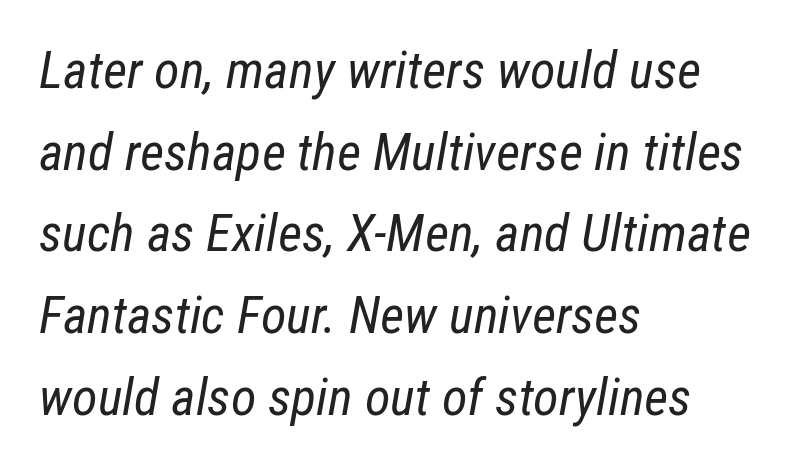
The whole block is typeset with a tilt. No chunkiness to these letters — they're not bold. The face used here is proportionally spaced, like ordinary book or web type. Typeset ragged right — the left edge is the straight one. The space between consecutive lines is moderate. Observe the ordinary spacing: letters are neighbours, not strangers.
